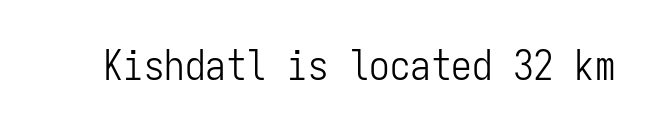
Q: Is the text bold? A: No.
Q: Is the text italic (slanted)? A: No, it is upright.
Q: Is the typeface a serif or a sans-serif typeface? A: Sans-serif.
Q: Is the text underlined? A: No.
Q: Is the spacing between letters normal or unusually wide? A: Normal.
Q: Width (condensed, normal, or wide)? A: Condensed.
Q: Stroke contrast? A: Low.
Q: x-height? A: Medium.
Q: Monospaced? A: Yes.
